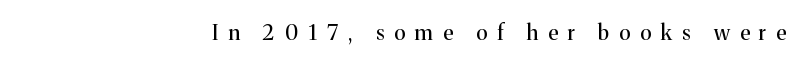
Is this a heavy cut? Hardly; it is regular or lighter. Short note: letters widely spaced. Just letters on the line, the space beneath them empty. This sample is right-justified, so line beginnings fall wherever the words allow. Designer's note — italics off, roman on.
